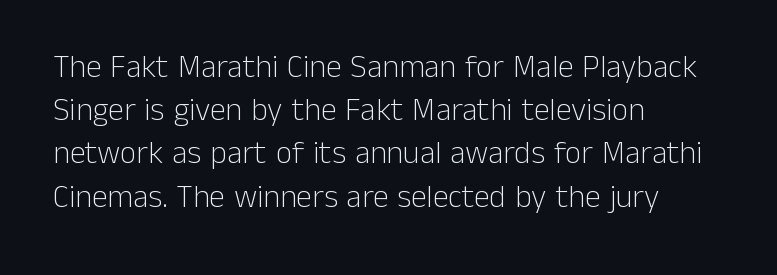
Q: Is the text bold? A: No.
Q: Is the text italic (slanted)? A: No, it is upright.
Q: Is the typeface a serif or a sans-serif typeface? A: Sans-serif.
Q: Is the text underlined? A: No.
Q: How is the paragraph aligned? A: Left-aligned.
Q: Is the spacing between letters normal or unusually wide? A: Normal.
Q: Is the spacing between lines tight, normal or loose? A: Normal.
Q: Width (condensed, normal, or wide)? A: Normal.
Q: Stroke contrast? A: Low.
Q: x-height? A: Medium.
Q: Monospaced? A: No.
